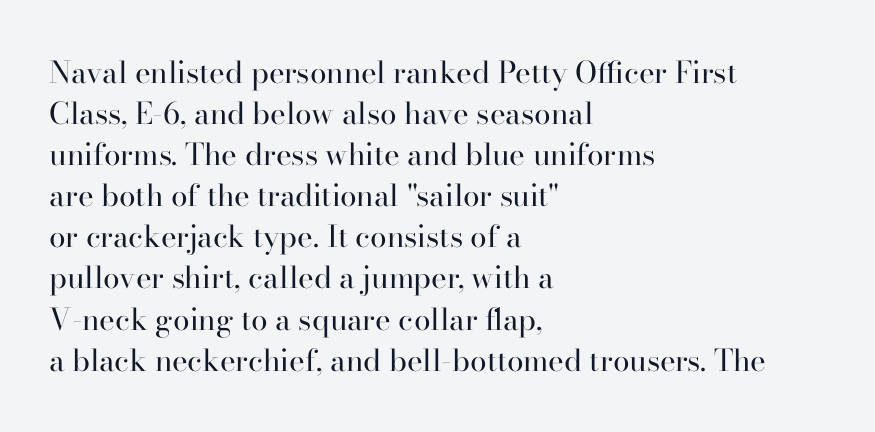
The image shows 30 px regular-weight serif type, upright; set left-aligned, normal line spacing (1.37x), normal letter spacing, not underlined; high stroke contrast and a small x-height.
